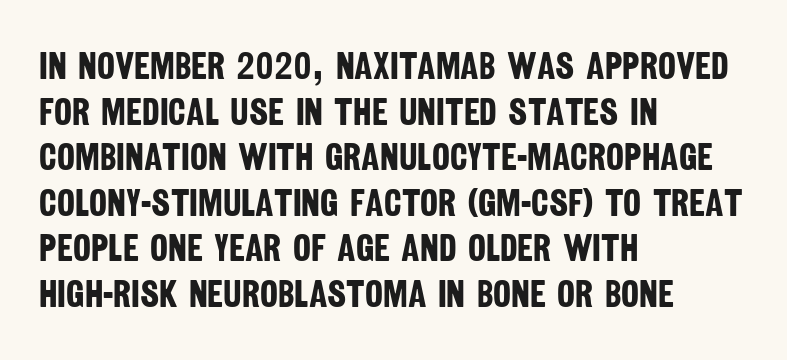
The image shows 38 px bold, condensed sans-serif type; set left-aligned, line spacing 1.2x, normal letter spacing, not underlined; low stroke contrast and a large x-height.
